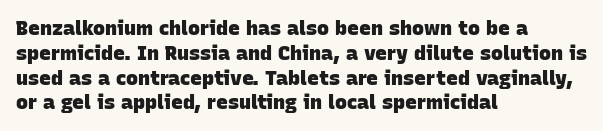
{"bold": "yes", "underline": "no", "align": "left", "line_spacing_ratio": 1.24, "letter_spacing": "normal", "letter_spacing_em": 0.0, "glyph_px": 20}
